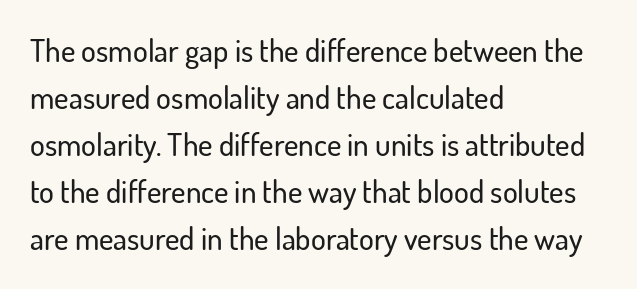
These lines keep a tight, regular rhythm from letter to letter. Varying glyph widths throughout — classic text-font behaviour. The foot of each line stays bare and open. One glance says typical: line gaps are just what's usual.
